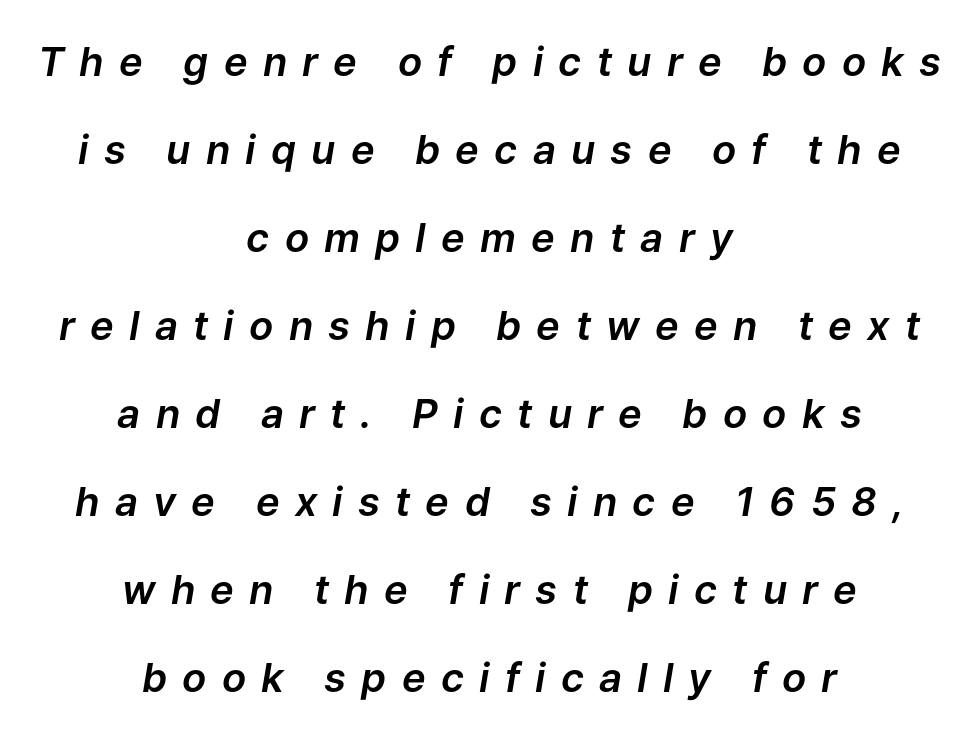
Leftover space on each line is divided equally before and after the words. Compared with typical body copy, the letter spacing here is much looser. Leading: increased. You can tell it's italic because the verticals aren't actually vertical. Descenders hang freely into open space. Note the varied advance widths — an 'i' is clearly narrower than an 'm'.
